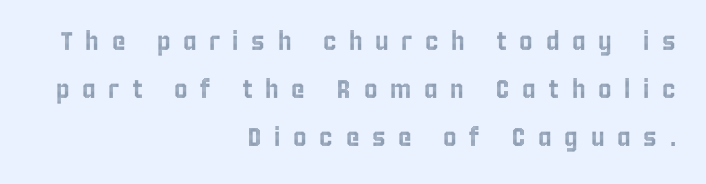
The image shows 26 px text type, upright; set right-aligned, line spacing 1.85x, unusually wide letter spacing (+0.48 em), not underlined.
